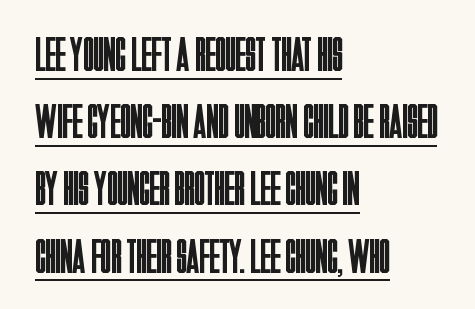
The image shows 48 px regular-weight, condensed sans-serif type, upright; set left-aligned, normal line spacing (1.4x), normal letter spacing, underlined; low stroke contrast and a large x-height.
